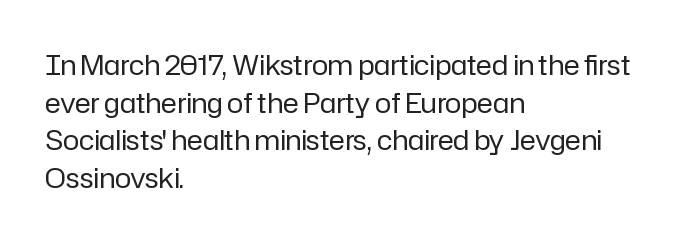
Q: Is the text bold? A: No.
Q: Is the text italic (slanted)? A: No, it is upright.
Q: Is the text underlined? A: No.
Q: How is the paragraph aligned? A: Left-aligned.
Q: Is the spacing between letters normal or unusually wide? A: Normal.
Q: Is the spacing between lines tight, normal or loose? A: Normal.
